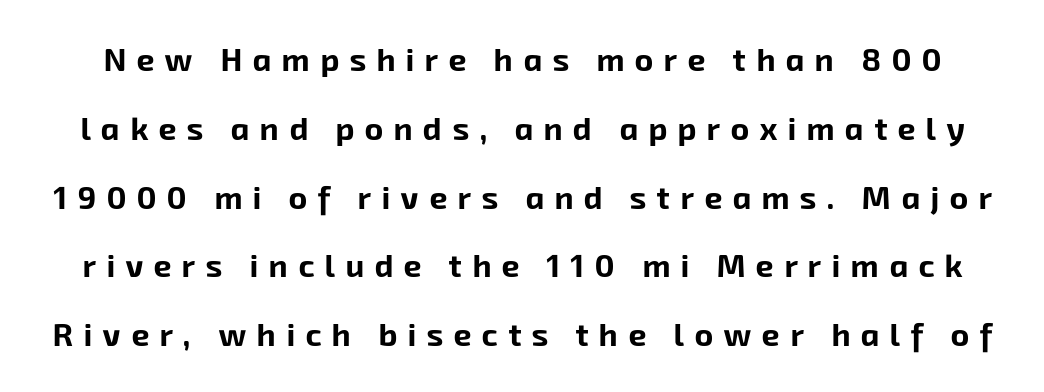
{"serif": "no", "bold": "yes", "weight": "bold", "width": "normal", "stroke_contrast": "low", "x_height": "medium", "monospaced": "no", "underline": "no", "line_spacing": "loose", "line_spacing_ratio": 2.15, "letter_spacing": "wide", "letter_spacing_em": 0.32, "glyph_px": 32}
